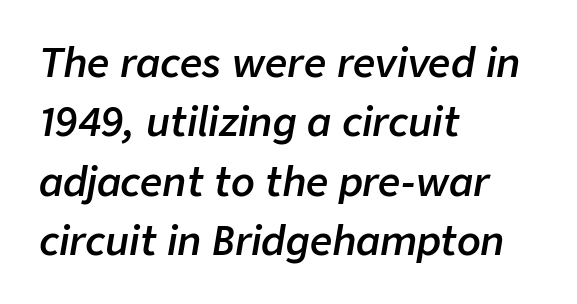
Q: Is the text bold? A: Semi-bold.
Q: Is the text italic (slanted)? A: Yes, it leans right by about 9 degrees.
Q: Is the text underlined? A: No.
Q: How is the paragraph aligned? A: Left-aligned.
Q: Is the spacing between letters normal or unusually wide? A: Normal.
Q: Is the spacing between lines tight, normal or loose? A: Normal.
Q: Width (condensed, normal, or wide)? A: Normal.
Q: Stroke contrast? A: Low.
Q: x-height? A: Medium.
Q: Monospaced? A: No.
